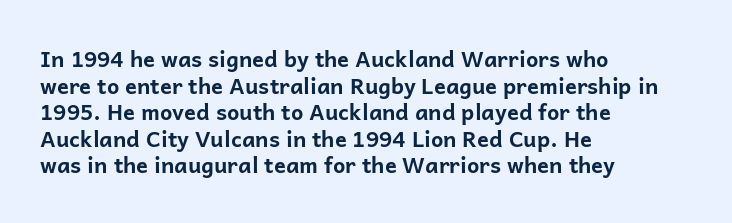
Q: Is the text bold? A: Yes.
Q: Is the text italic (slanted)? A: No, it is upright.
Q: Is the text underlined? A: No.
Q: How is the paragraph aligned? A: Left-aligned.
Q: Is the spacing between letters normal or unusually wide? A: Normal.
